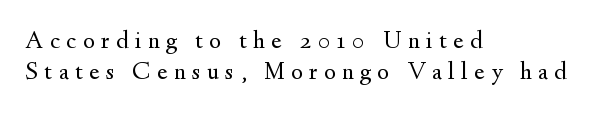
{"italic": "no", "bold": "no", "underline": "no", "align": "left", "line_spacing_ratio": 1.23, "letter_spacing": "wide", "letter_spacing_em": 0.26, "glyph_px": 25}
